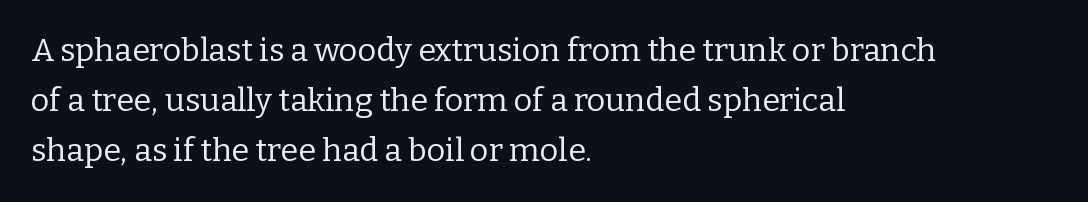
The setting favours the left margin, as ordinary paragraphs usually do. The typesetting does not lean heavy: it is not bold. Has an underline been added? It has not. A typesetter would label this face a serif. Designer's note — italics off, roman on. Default kerning and tracking; the words read as compact shapes.
